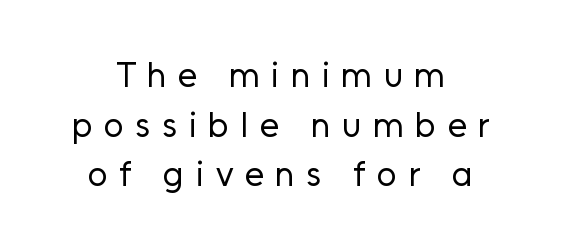
The image shows 35 px regular-weight sans-serif type, upright; set centered, normal line spacing (1.42x), unusually wide letter spacing (+0.33 em), not underlined; low stroke contrast and a medium x-height.
